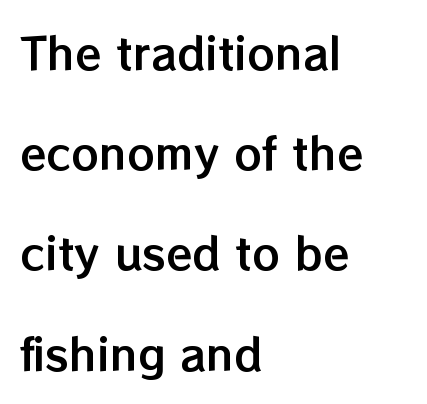
Q: Is the text italic (slanted)? A: No, it is upright.
Q: Is the text underlined? A: No.
Q: How is the paragraph aligned? A: Left-aligned.
Q: Is the spacing between letters normal or unusually wide? A: Normal.
Q: Is the spacing between lines tight, normal or loose? A: Loose.
Q: Width (condensed, normal, or wide)? A: Normal.
Q: Stroke contrast? A: Low.
Q: x-height? A: Medium.
Q: Monospaced? A: No.
